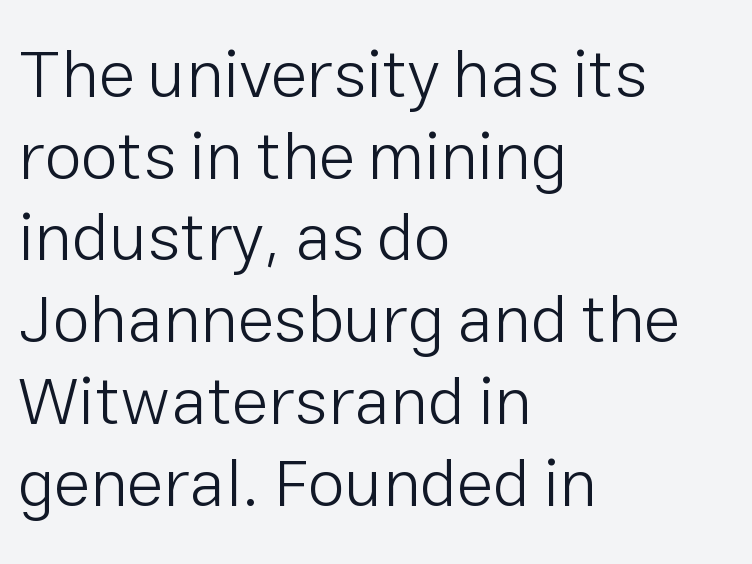
Letter spacing: default. Type without underlining. Every row of glyphs begins at an identical x-position on the left. Think of a printed novel: that variable character pitch is what you see here. Is this a sans? Yes — the strokes have no serifs. Weight: regular or lighter.
